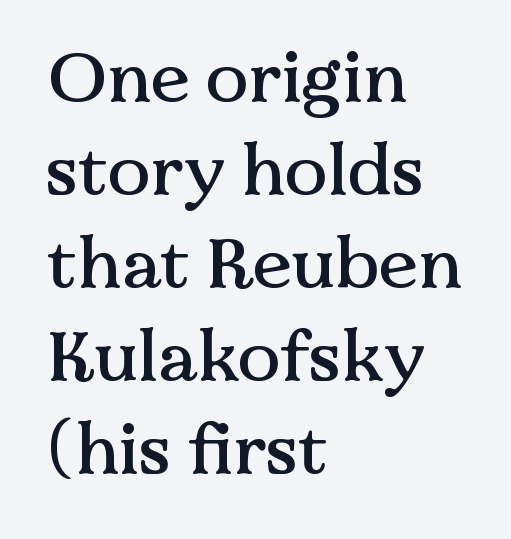
Q: Is the text italic (slanted)? A: No, it is upright.
Q: Is the typeface a serif or a sans-serif typeface? A: Serif.
Q: Is the text underlined? A: No.
Q: How is the paragraph aligned? A: Left-aligned.
Q: Is the spacing between letters normal or unusually wide? A: Normal.
Q: Is the spacing between lines tight, normal or loose? A: Normal.
Q: Width (condensed, normal, or wide)? A: Normal.
Q: Stroke contrast? A: Medium.
Q: x-height? A: Medium.
Q: Monospaced? A: No.
